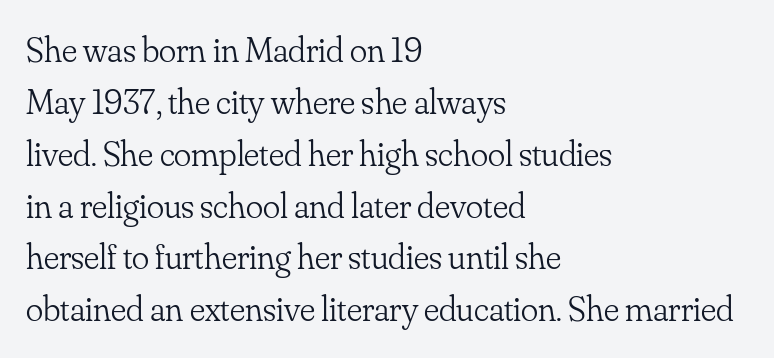
{"serif": "yes", "italic": "no", "bold": "no", "weight": "light", "width": "normal", "stroke_contrast": "low", "x_height": "small", "monospaced": "no", "underline": "no", "align": "left", "line_spacing": "normal", "line_spacing_ratio": 1.44, "letter_spacing": "normal", "letter_spacing_em": 0.0, "glyph_px": 36}
